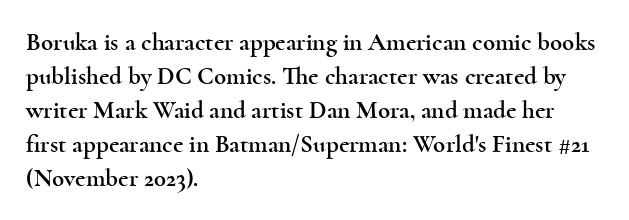
The image shows 25 px text type, upright; set left-aligned, normal line spacing (1.36x), normal letter spacing, not underlined.
